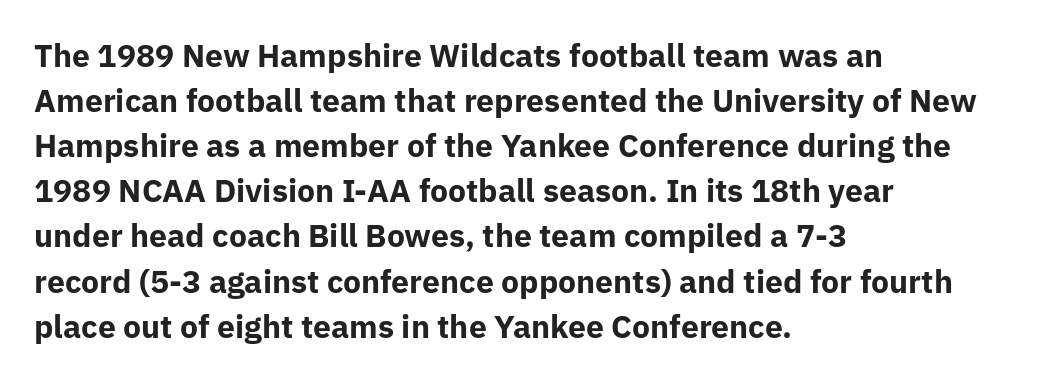
The letters advance in unequal steps, a hallmark of proportional type. In CSS terms this would be text-align: left. Words appear dense and cohesive because spacing is normal. A typesetter would label this face a sans. Descenders hang freely into open space.
